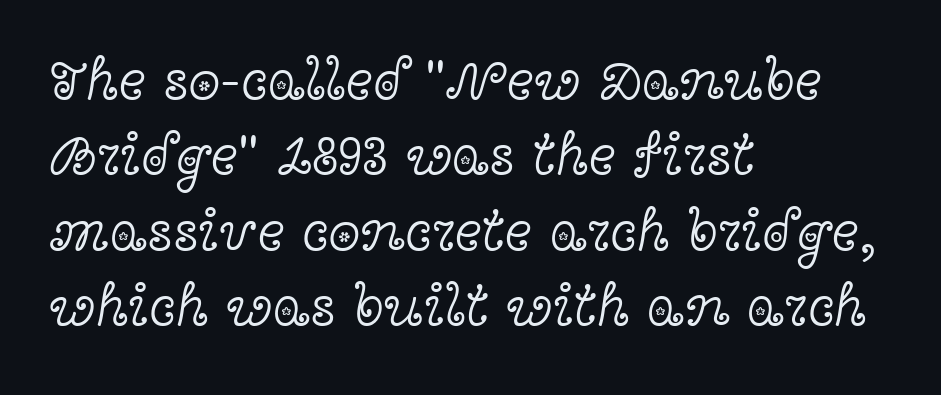
The image shows 58 px light, wide serif type, upright; set left-aligned, normal line spacing (1.3x), normal letter spacing, not underlined; a medium x-height.
